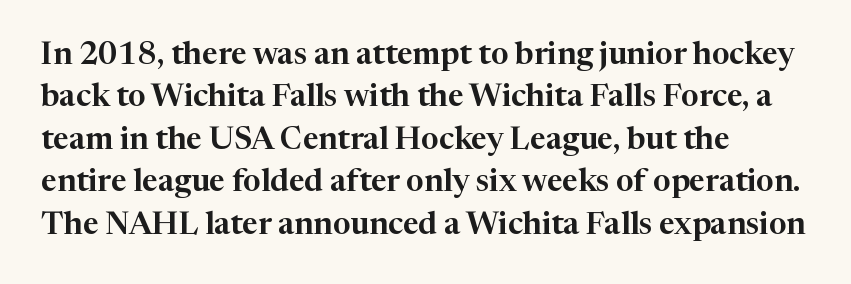
There is no visible air inserted between adjacent glyphs. The rendering shows small feet on the letterforms — a serif design. The letters stand upright; this is a roman face. Here the designer chose a conventional face with non-uniform glyph widths.
